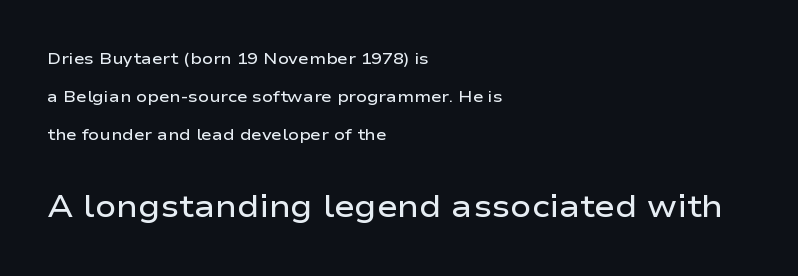
Q: Is the text bold? A: Semi-bold.
Q: Is the text italic (slanted)? A: No, it is upright.
Q: Is the typeface a serif or a sans-serif typeface? A: Sans-serif.
Q: Is the text underlined? A: No.
Q: How is the paragraph aligned? A: Left-aligned.
Q: Is the spacing between letters normal or unusually wide? A: Normal.
Q: Is the spacing between lines tight, normal or loose? A: Loose.
Q: Which block of text is set in a larger size, the first (top) or the second (bottom)? A: The second (bottom) one.
Q: Width (condensed, normal, or wide)? A: Wide.
Q: Stroke contrast? A: Low.
Q: x-height? A: Medium.
Q: Monospaced? A: No.
